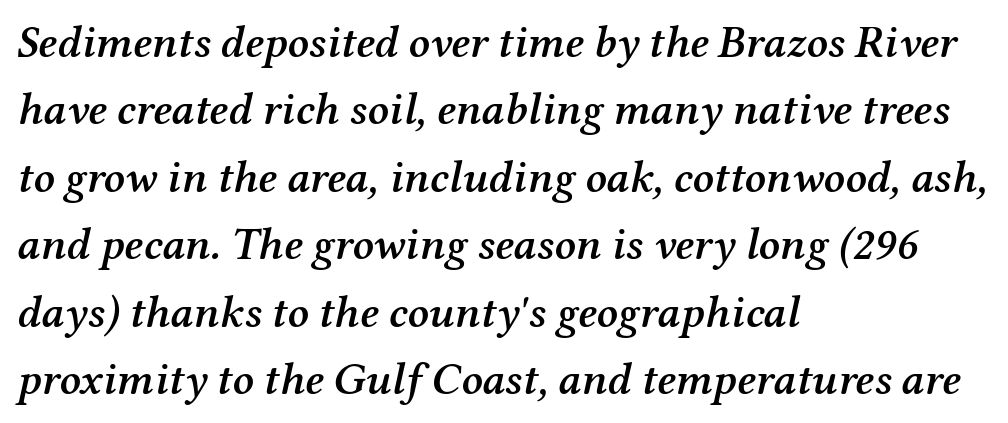
{"serif": "yes", "italic": "yes", "lean": "right", "slant_degrees": 12, "bold": "semi", "weight": "semibold", "width": "normal", "stroke_contrast": "medium", "x_height": "medium", "monospaced": "no", "underline": "no", "align": "left", "line_spacing": "normal", "line_spacing_ratio": 1.5, "letter_spacing": "normal", "letter_spacing_em": 0.0, "glyph_px": 45}
